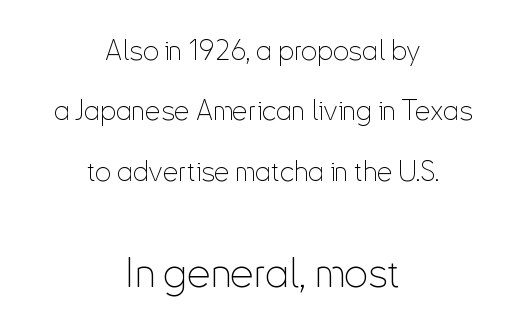
The image shows 42 px thin, condensed sans-serif type, upright; set centered, loose line spacing (2.16x), normal letter spacing, not underlined; the second (bottom) block is 1.5x larger; low stroke contrast and a small x-height.
